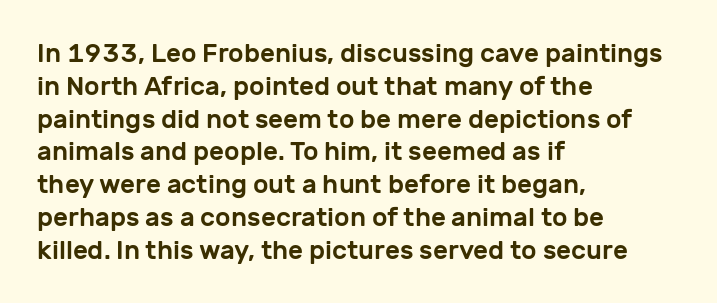
{"italic": "no", "underline": "no", "align": "left", "line_spacing": "normal", "line_spacing_ratio": 1.26, "letter_spacing": "normal", "letter_spacing_em": 0.0, "glyph_px": 26}
